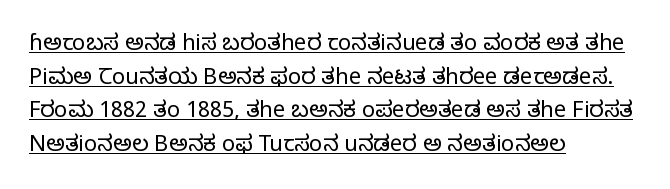
The image shows 22 px text type, upright; set left-aligned, normal line spacing (1.53x), normal letter spacing, underlined.
